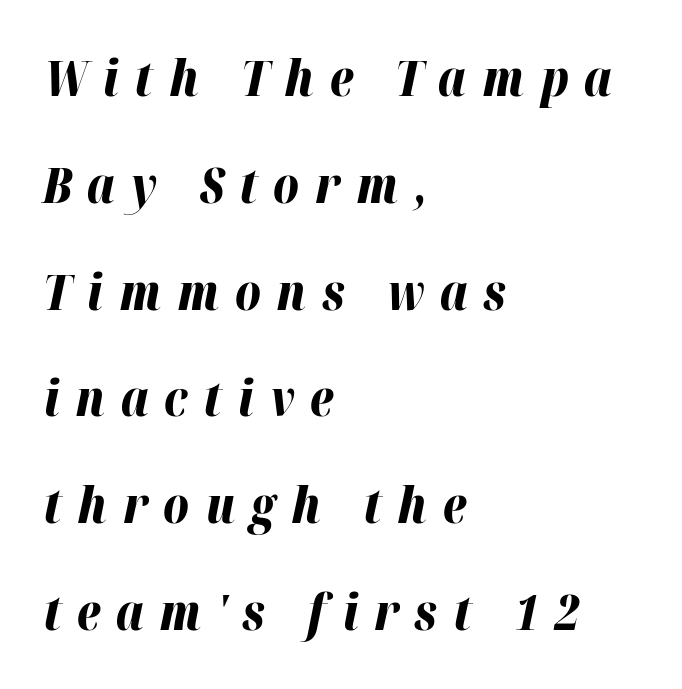
Typeset ragged right — the left edge is the straight one. The glyphs look as if they've been sheared to an angle. What's the leading like? Stretched, with rows far apart. Strong, thick strokes mark this as bold type. Glyph-to-glyph distance is far greater than everyday printed text. Do the characters align in a grid? No, the font is proportional.
